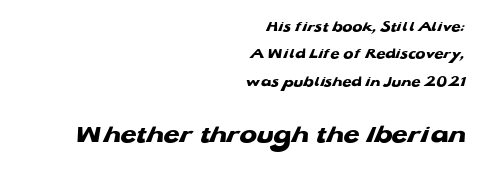
Between one letter and the next there's only the usual sliver of space. Casual observation: everything's shoved over to the right. The strokes are fattened all the way to bold. A bare baseline throughout the passage. Which chunk is bigger? The second one — the bottom block dwarfs the top.
